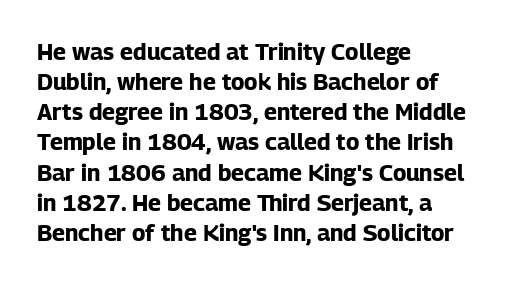
Q: Is the text bold? A: Yes.
Q: Is the text italic (slanted)? A: No, it is upright.
Q: Is the text underlined? A: No.
Q: How is the paragraph aligned? A: Left-aligned.
Q: Is the spacing between letters normal or unusually wide? A: Normal.
Q: Is the spacing between lines tight, normal or loose? A: Normal.
